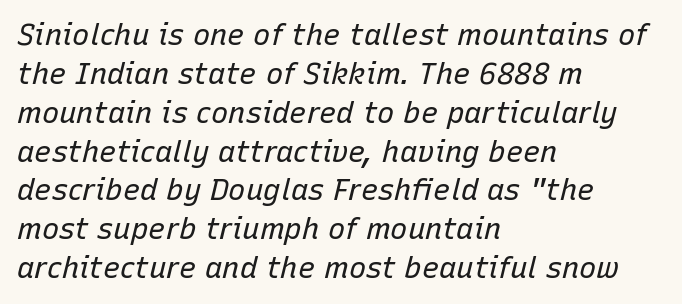
{"italic": "yes", "lean": "right", "slant_degrees": 15, "bold": "no", "weight": "regular", "width": "normal", "stroke_contrast": "low", "x_height": "medium", "monospaced": "no", "underline": "no", "align": "left", "line_spacing": "normal", "line_spacing_ratio": 1.34, "letter_spacing": "normal", "letter_spacing_em": 0.0, "glyph_px": 29}
